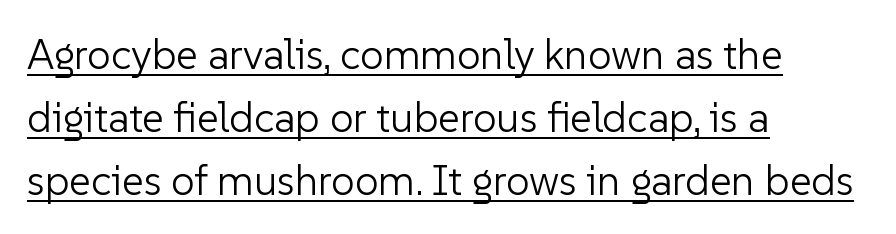
{"serif": "no", "italic": "no", "bold": "no", "weight": "light", "width": "normal", "stroke_contrast": "low", "x_height": "medium", "monospaced": "no", "underline": "yes", "align": "left", "line_spacing": "normal", "line_spacing_ratio": 1.5, "letter_spacing": "normal", "letter_spacing_em": 0.0, "glyph_px": 42}
